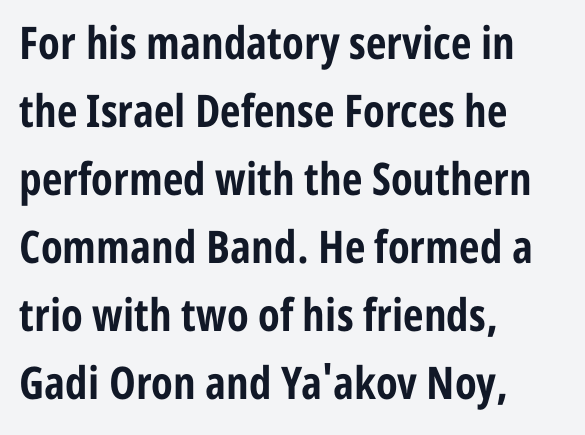
The image shows 45 px bold, condensed sans-serif type, upright; set left-aligned, normal line spacing (1.51x), normal letter spacing, not underlined; low stroke contrast and a medium x-height.
